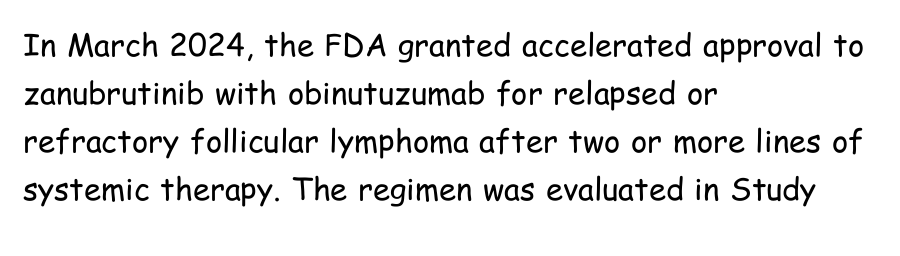
The image shows 31 px regular-weight, condensed sans-serif type, upright; set left-aligned, normal line spacing (1.55x), normal letter spacing, not underlined; low stroke contrast and a medium x-height.
